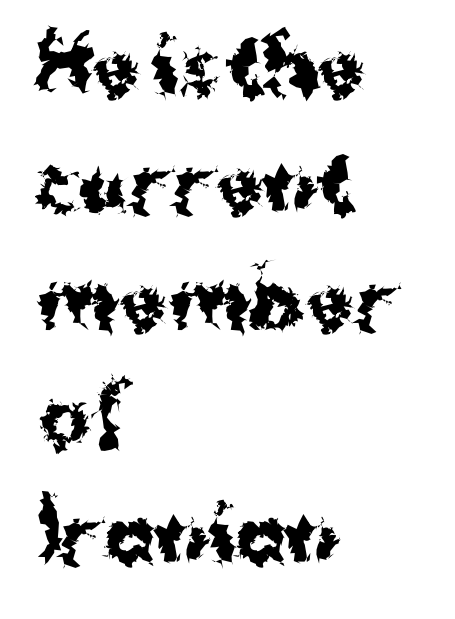
Q: Is the text bold? A: Yes.
Q: Is the text italic (slanted)? A: No, it is upright.
Q: Is the typeface a serif or a sans-serif typeface? A: Sans-serif.
Q: Is the text underlined? A: No.
Q: How is the paragraph aligned? A: Left-aligned.
Q: Is the spacing between letters normal or unusually wide? A: Normal.
Q: Is the spacing between lines tight, normal or loose? A: Normal.
Q: Width (condensed, normal, or wide)? A: Normal.
Q: Stroke contrast? A: Medium.
Q: x-height? A: Medium.
Q: Monospaced? A: No.
